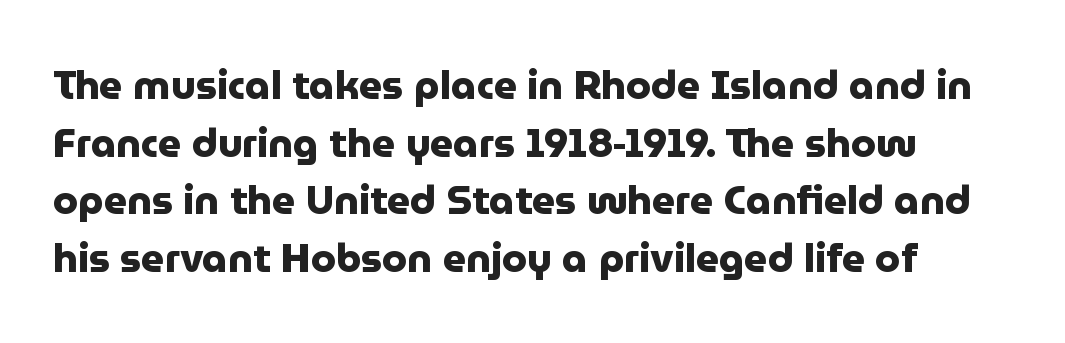
You can tell it's not italic because the verticals are truly vertical. Stroke thickness is high; the sample reads as a true bold. Check the space under the baseline: it is left empty. Spacing verdict: proportional, widths tailored to each character.
